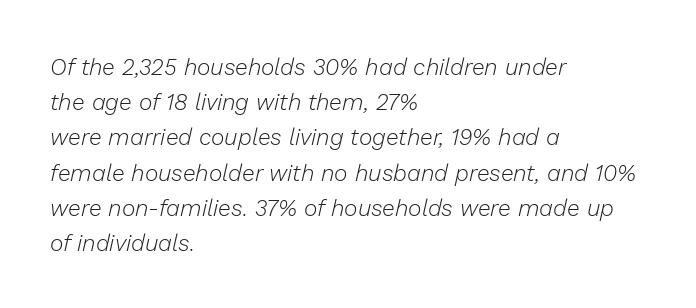
A typesetter would mark this as italic. Each row of text sits above clean, open space. Each stroke keeps to a modest, everyday thickness or less. Regarding leading, the lines here are spaced in the standard way. The text block is weighted toward the left margin, trailing off unevenly rightward.
